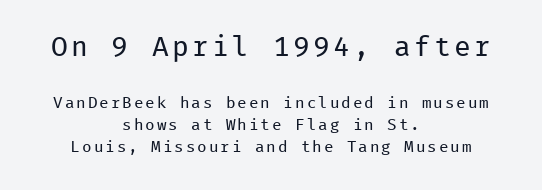
The designer went with a sans here, leaving each stem footless. This layout puts the oversized block above and the modest block below. The passage shown stacks its lines at a standard gap. Every character here occupies the same horizontal width, giving the sample a typewriter-like rhythm. The font is comparable to plain body text, perhaps lighter. Bare-footed words on every line.
